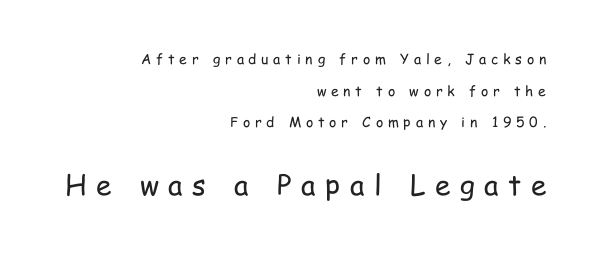
{"serif": "no", "italic": "no", "bold": "no", "weight": "regular", "width": "condensed", "stroke_contrast": "low", "x_height": "medium", "monospaced": "no", "underline": "no", "align": "right", "line_spacing": "loose", "line_spacing_ratio": 2.26, "letter_spacing": "wide", "letter_spacing_em": 0.34, "larger_block": "second", "size_ratio": 2.0, "glyph_px": 28}
